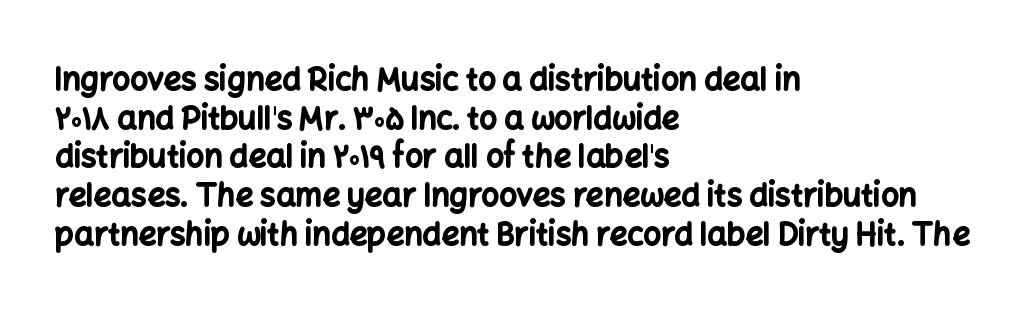
In CSS terms this would be text-align: left. A full-strength bold gives these letters their thick strokes. The rendering keeps characters at their native spacing. Stroke terminals: plain, sans-serif. Posture: straight, roman, zero tilt. Decoration check: the copy has no underline.
